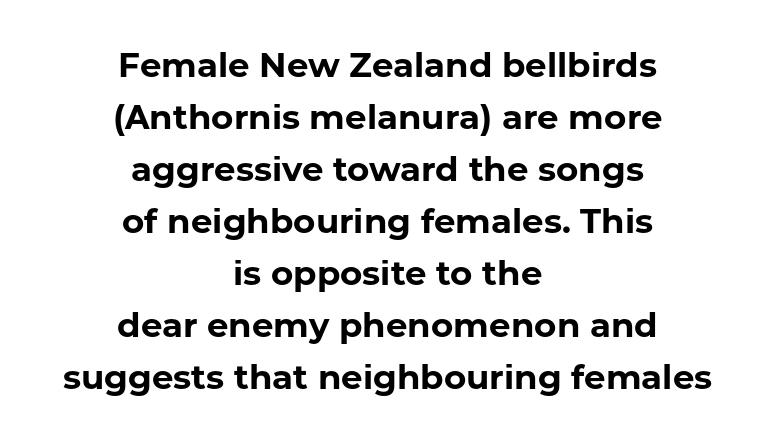
The image shows 34 px bold sans-serif type, upright; set centered, normal line spacing (1.53x), normal letter spacing, not underlined; low stroke contrast and a medium x-height.
